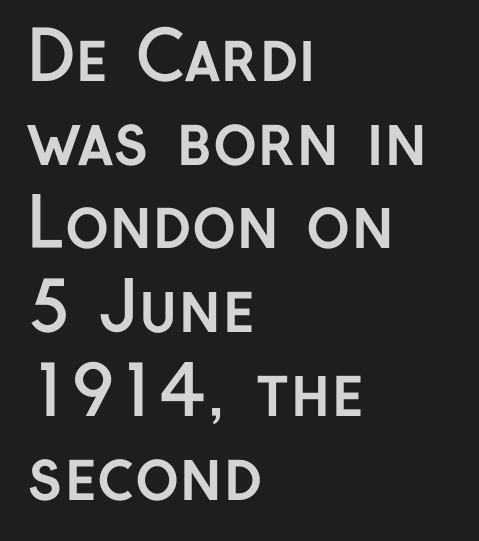
Each new line begins a customary step beneath the previous one. Each letter keeps its own natural width here, so spacing adapts to shape. The line texture is even and compact thanks to regular tracking. In CSS terms this would be text-align: left. Descender tails drop into unmarked territory.
